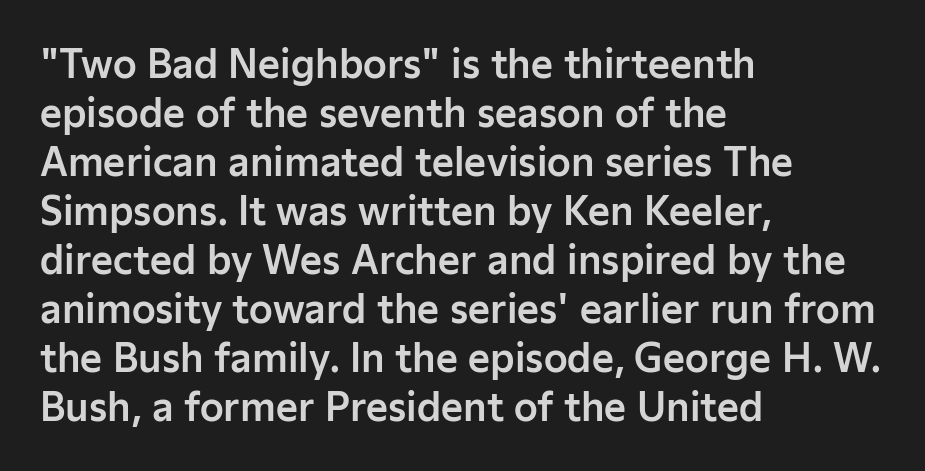
Each letter keeps its own natural width here, so spacing adapts to shape. Vertically, the passage feels balanced, rows spaced as you'd expect. Underlining? Definitely not there. Quick note: not italic, upright. Inter-character spacing is left at the font's built-in metrics. Alignment: flush left.
